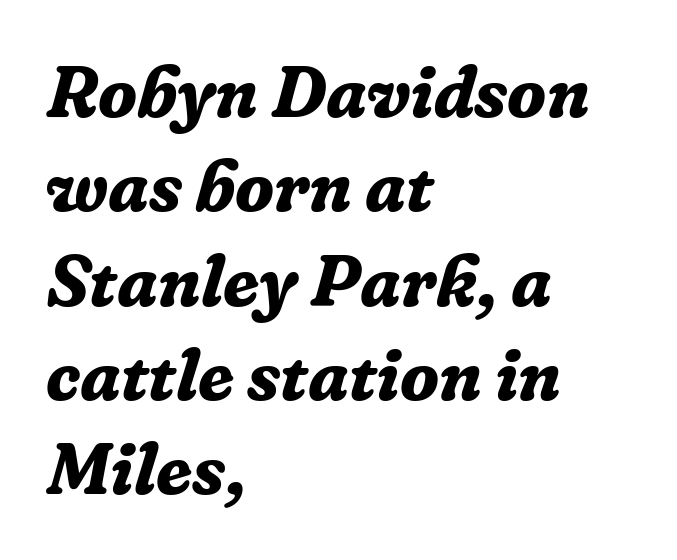
Q: Is the text bold? A: Yes.
Q: Is the text italic (slanted)? A: Yes, it leans right by about 16 degrees.
Q: Is the typeface a serif or a sans-serif typeface? A: Serif.
Q: Is the text underlined? A: No.
Q: How is the paragraph aligned? A: Left-aligned.
Q: Is the spacing between letters normal or unusually wide? A: Normal.
Q: Is the spacing between lines tight, normal or loose? A: Normal.
Q: Width (condensed, normal, or wide)? A: Normal.
Q: Stroke contrast? A: Low.
Q: x-height? A: Medium.
Q: Monospaced? A: No.
